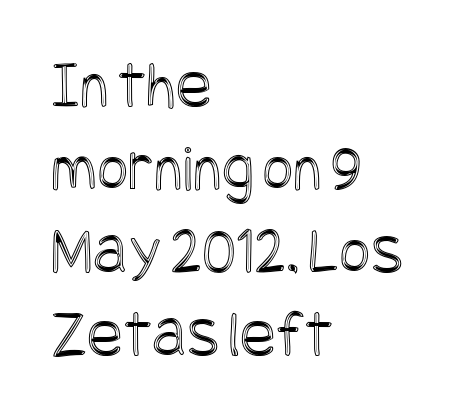
Do the letters lean? They stand straight. The lines in this sample share a left origin and differ only in where they stop. Words appear dense and cohesive because spacing is normal. Clear beneath every line of the passage.
